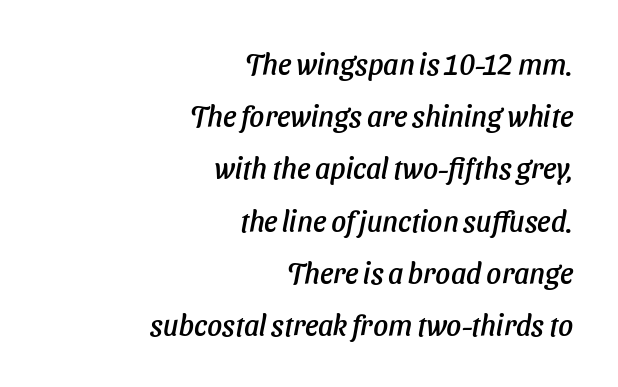
The image shows 29 px text type; set right-aligned, line spacing 1.8x, normal letter spacing, not underlined; low stroke contrast and a medium x-height.
